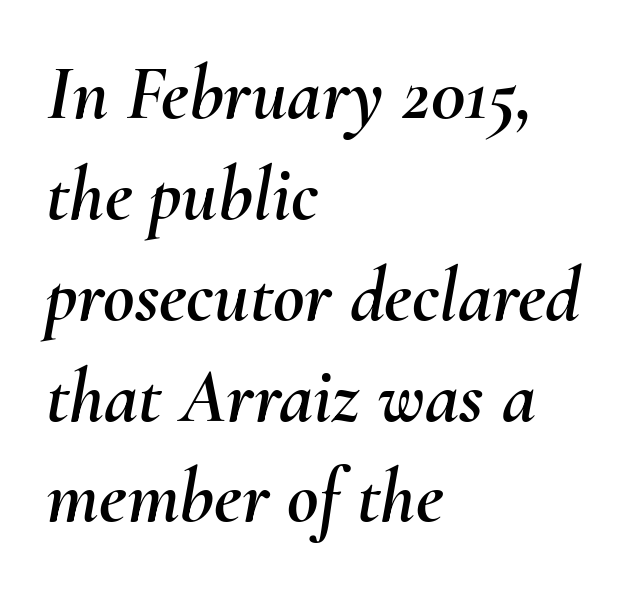
Unmarked baselines from the first word to the last. The setting favours the left margin, as ordinary paragraphs usually do. A typesetter would call this proportional, since set widths differ per character. In terms of letterspacing, this is plain default setting. Vertically, the passage feels balanced, rows spaced as you'd expect. Is the type slanted? Yes — the strokes lean at a clear angle.
